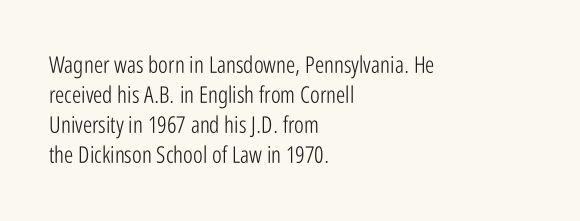
Q: Is the text bold? A: No.
Q: Is the text italic (slanted)? A: No, it is upright.
Q: Is the text underlined? A: No.
Q: How is the paragraph aligned? A: Left-aligned.
Q: Is the spacing between letters normal or unusually wide? A: Normal.
Q: Is the spacing between lines tight, normal or loose? A: Normal.
